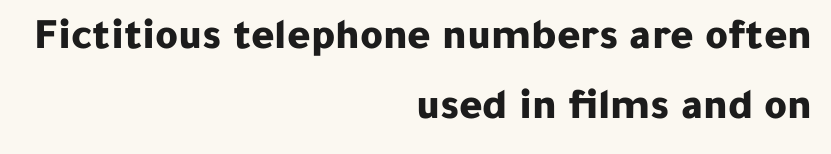
Q: Is the text bold? A: Yes.
Q: Is the text italic (slanted)? A: No, it is upright.
Q: Is the typeface a serif or a sans-serif typeface? A: Sans-serif.
Q: Is the text underlined? A: No.
Q: How is the paragraph aligned? A: Right-aligned.
Q: Is the spacing between letters normal or unusually wide? A: Normal.
Q: Is the spacing between lines tight, normal or loose? A: Normal.
Q: Width (condensed, normal, or wide)? A: Normal.
Q: Stroke contrast? A: Low.
Q: x-height? A: Medium.
Q: Monospaced? A: No.
